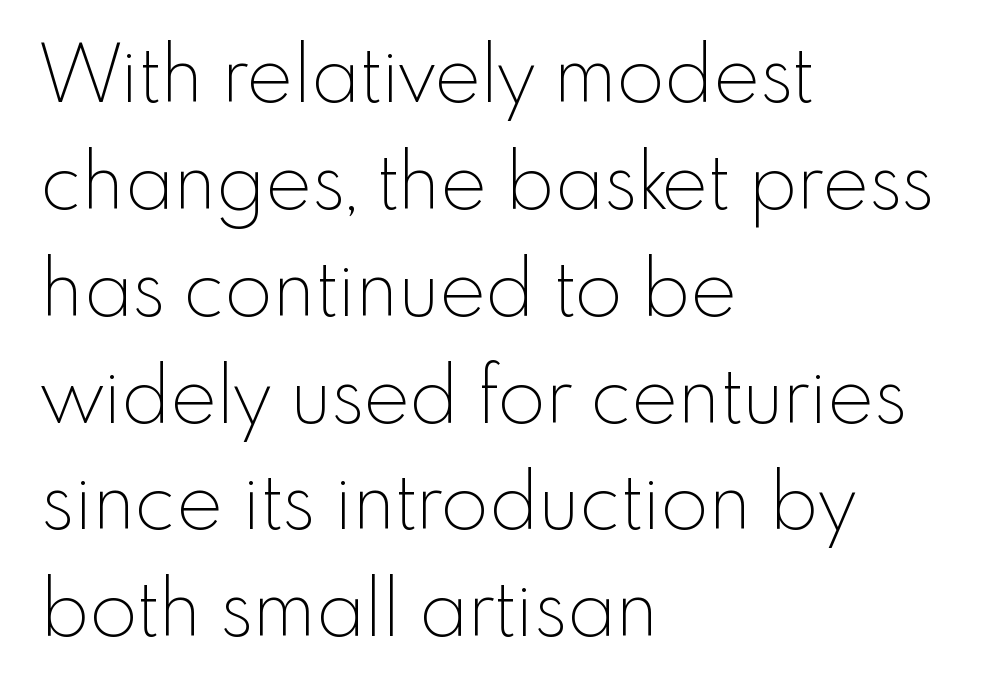
The image shows 78 px thin sans-serif type, upright; set left-aligned, normal line spacing (1.37x), normal letter spacing, not underlined; a small x-height.
